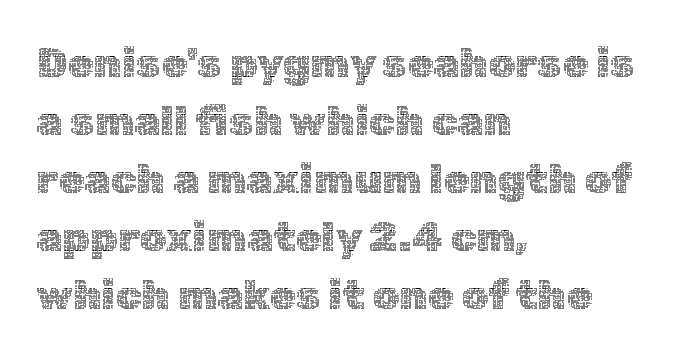
No extra tracking has been applied to these lines. Reading down the block, your eye returns to a fixed left position each line. Is this a fixed-width face? No — the glyphs have proportional, varying widths. Stems here are at most as thick as an everyday book face.
